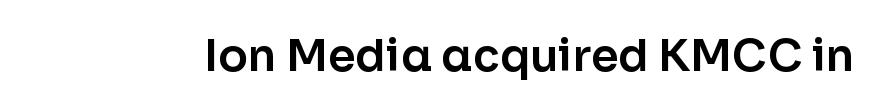
This rendering employs a face without finishing strokes, i.e., a sans-serif. The passage shown is typed in a proportional face where columns would drift. The gaps between neighbouring characters are ordinary and unremarkable. Do the letters lean? They stand straight. This rendering features lettering with no underline.
